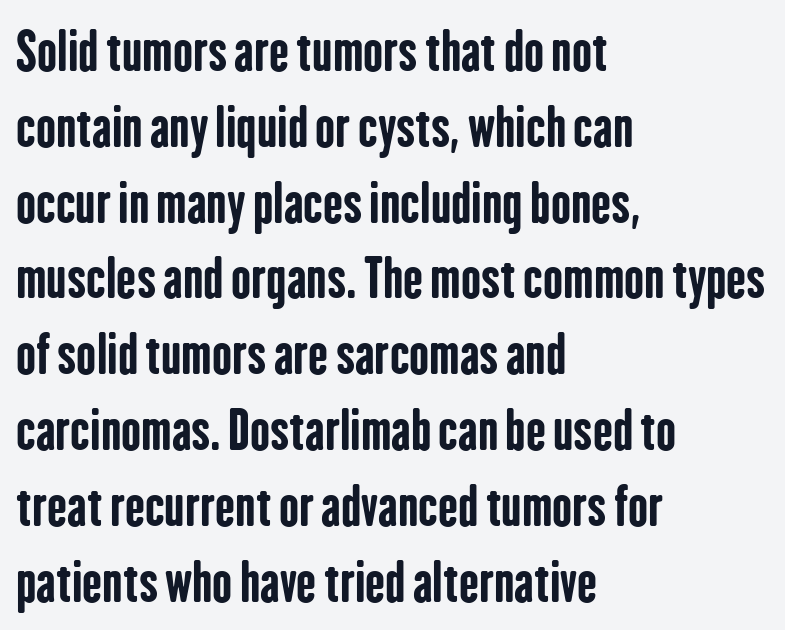
Q: Is the text bold? A: Yes.
Q: Is the text italic (slanted)? A: No, it is upright.
Q: Is the typeface a serif or a sans-serif typeface? A: Sans-serif.
Q: Is the text underlined? A: No.
Q: How is the paragraph aligned? A: Left-aligned.
Q: Is the spacing between letters normal or unusually wide? A: Normal.
Q: Is the spacing between lines tight, normal or loose? A: Normal.
Q: Width (condensed, normal, or wide)? A: Condensed.
Q: Stroke contrast? A: Low.
Q: x-height? A: Medium.
Q: Monospaced? A: No.
